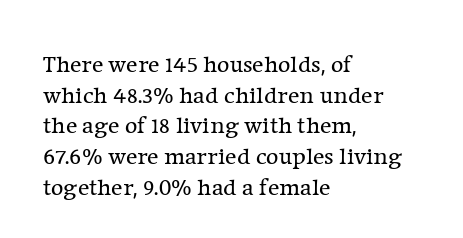
Is the type heavy? It reads as light-to-regular instead. Leftover space on each line is placed entirely after the last word. Characters follow at the spacing the type designer built in. The passage shown stacks its lines at a standard gap.
